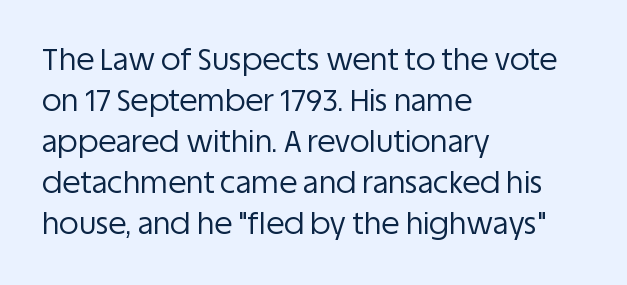
{"serif": "no", "italic": "no", "bold": "no", "weight": "regular", "width": "normal", "stroke_contrast": "low", "x_height": "large", "monospaced": "no", "underline": "no", "align": "left", "line_spacing": "normal", "line_spacing_ratio": 1.37, "letter_spacing": "normal", "letter_spacing_em": 0.0, "glyph_px": 30}
